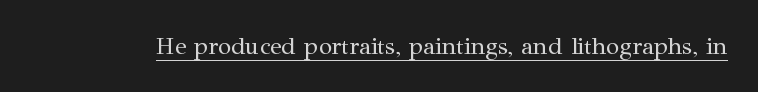
Underlined type. When letters stand straight like this, we call the style roman or upright. The line texture is even and compact thanks to regular tracking. The strokes carry an ordinary text weight at most.
